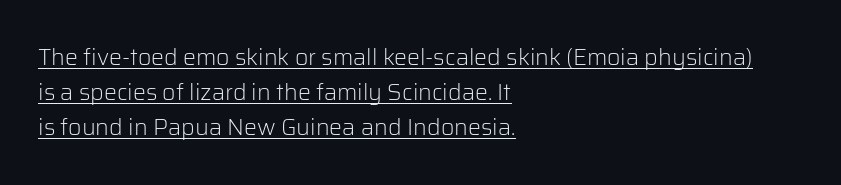
When letters stand straight like this, we call the style roman or upright. The cut favours lightness, reaching ordinary text weight at its darkest. Has an underline been added? It has. Line beginnings align vertically; line endings do not.
